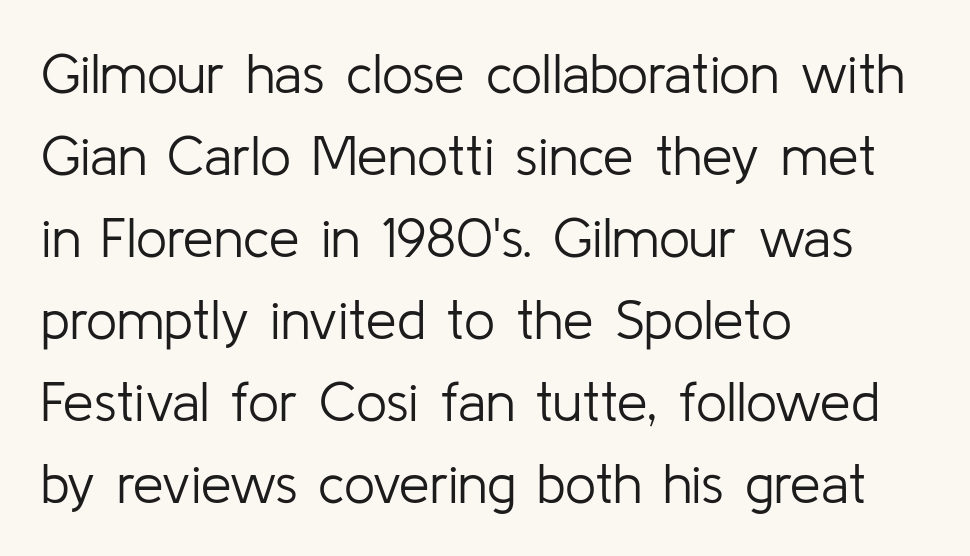
Type style note: lacks serifs. Standard letterfit; no display-style spreading of the glyphs. The space between consecutive lines is moderate. The passage shown is typed in a proportional face where columns would drift. The ragged edge is on the right, which tells us the setting is flush left.
